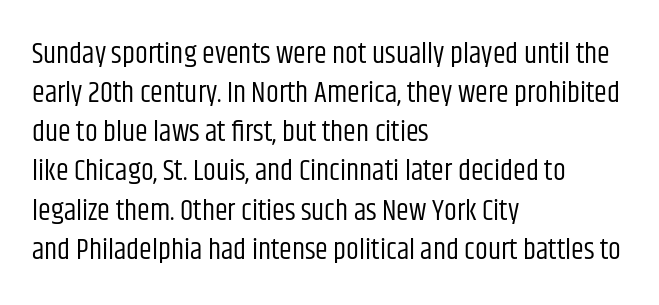
These lines were composed using upright roman letters. Compared with typical paragraphs, the rows here are spaced about the same. Here the designer chose a conventional face with non-uniform glyph widths. On a weight scale, this lands at 450 or below.
